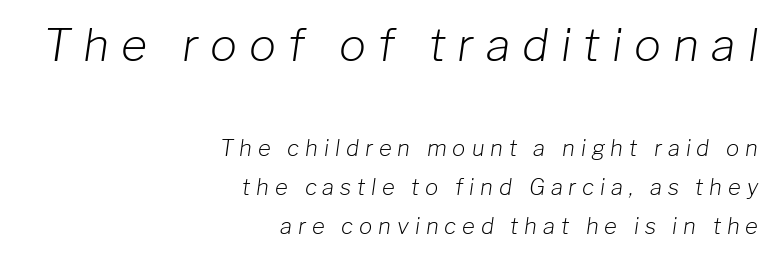
{"italic": "yes", "lean": "right", "slant_degrees": 8, "bold": "no", "weight": "light", "width": "normal", "stroke_contrast": "low", "x_height": "medium", "monospaced": "no", "underline": "no", "align": "right", "line_spacing_ratio": 1.79, "letter_spacing": "wide", "letter_spacing_em": 0.27, "larger_block": "first", "size_ratio": 2.05, "glyph_px": 45}
